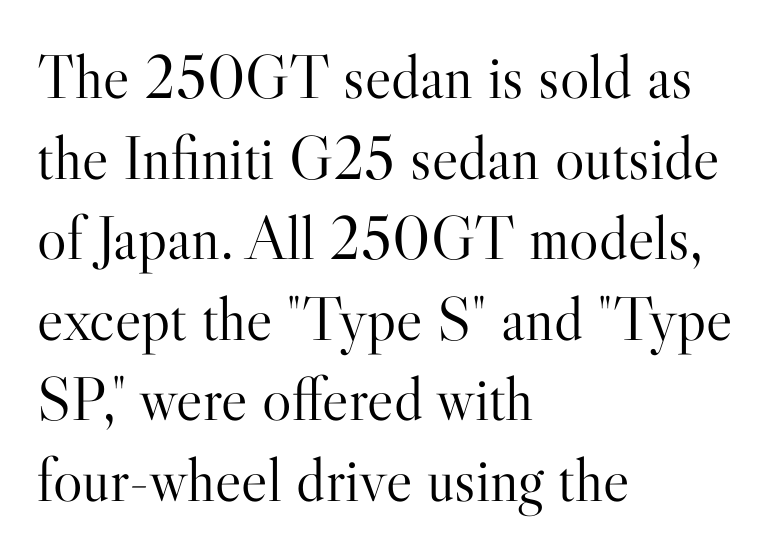
Q: Is the text bold? A: No.
Q: Is the text italic (slanted)? A: No, it is upright.
Q: Is the typeface a serif or a sans-serif typeface? A: Serif.
Q: Is the text underlined? A: No.
Q: How is the paragraph aligned? A: Left-aligned.
Q: Is the spacing between letters normal or unusually wide? A: Normal.
Q: Is the spacing between lines tight, normal or loose? A: Normal.
Q: Width (condensed, normal, or wide)? A: Normal.
Q: Stroke contrast? A: High.
Q: x-height? A: Small.
Q: Monospaced? A: No.
